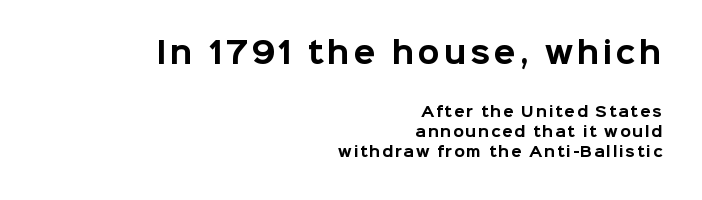
{"serif": "no", "italic": "no", "bold": "yes", "weight": "bold", "width": "normal", "stroke_contrast": "low", "x_height": "medium", "monospaced": "no", "underline": "no", "align": "right", "line_spacing": "normal", "line_spacing_ratio": 1.43, "larger_block": "first", "size_ratio": 2.07, "glyph_px": 29}
